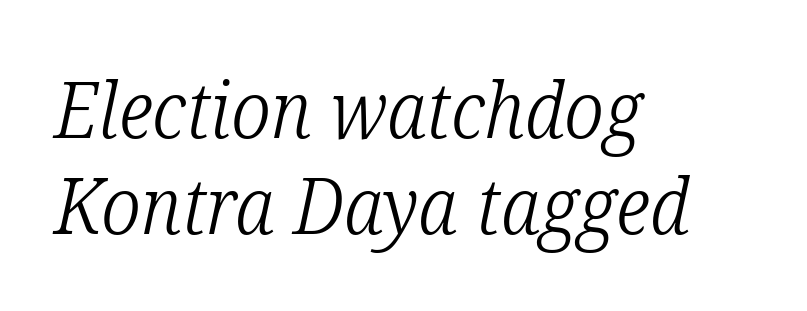
Q: Is the text bold? A: No.
Q: Is the text italic (slanted)? A: Yes, it leans right by about 12 degrees.
Q: Is the typeface a serif or a sans-serif typeface? A: Serif.
Q: Is the text underlined? A: No.
Q: How is the paragraph aligned? A: Left-aligned.
Q: Is the spacing between letters normal or unusually wide? A: Normal.
Q: Width (condensed, normal, or wide)? A: Condensed.
Q: Stroke contrast? A: Low.
Q: x-height? A: Medium.
Q: Monospaced? A: No.
